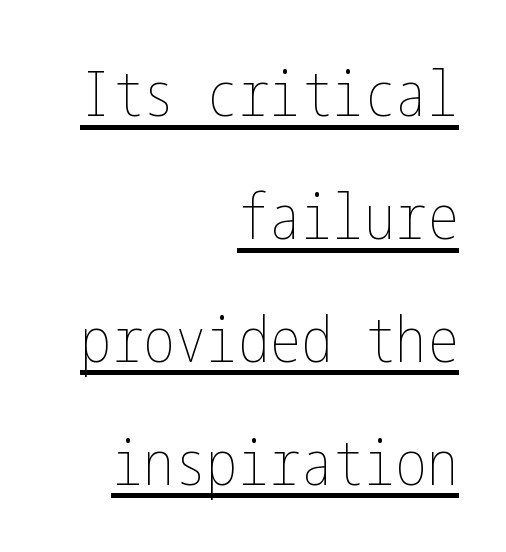
{"italic": "no", "bold": "no", "weight": "thin", "width": "condensed", "stroke_contrast": "low", "x_height": "medium", "underline": "yes", "align": "right", "line_spacing": "loose", "line_spacing_ratio": 1.95, "letter_spacing": "normal", "letter_spacing_em": 0.0, "glyph_px": 63}
